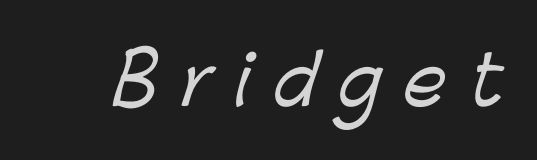
{"serif": "no", "width": "normal", "stroke_contrast": "low", "x_height": "medium", "monospaced": "no", "underline": "no", "letter_spacing": "wide", "letter_spacing_em": 0.33, "glyph_px": 68}
